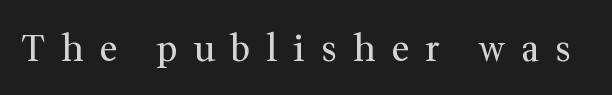
The image shows 36 px regular-weight serif type, upright; set unusually wide letter spacing (+0.44 em), not underlined; medium stroke contrast and a medium x-height.
